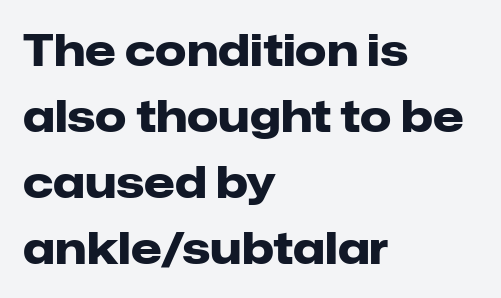
{"serif": "no", "italic": "no", "bold": "yes", "weight": "heavy", "width": "normal", "stroke_contrast": "low", "x_height": "medium", "monospaced": "no", "underline": "no", "align": "left", "line_spacing": "normal", "line_spacing_ratio": 1.5, "letter_spacing": "normal", "letter_spacing_em": 0.0, "glyph_px": 44}
